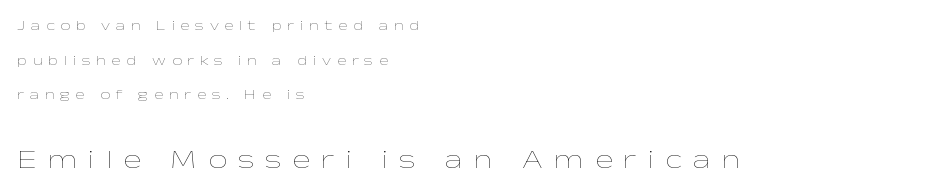
The image shows 27 px text type, upright; set left-aligned, loose line spacing (2.48x), unusually wide letter spacing (+0.41 em), not underlined; the second (bottom) block is 1.93x larger.
